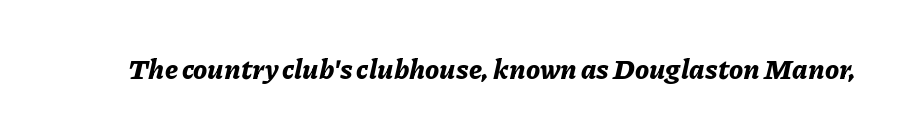
Q: Is the text bold? A: Yes.
Q: Is the text italic (slanted)? A: Yes, it leans right by about 11 degrees.
Q: Is the text underlined? A: No.
Q: Is the spacing between letters normal or unusually wide? A: Normal.
Q: Width (condensed, normal, or wide)? A: Normal.
Q: Stroke contrast? A: Low.
Q: x-height? A: Medium.
Q: Monospaced? A: No.
